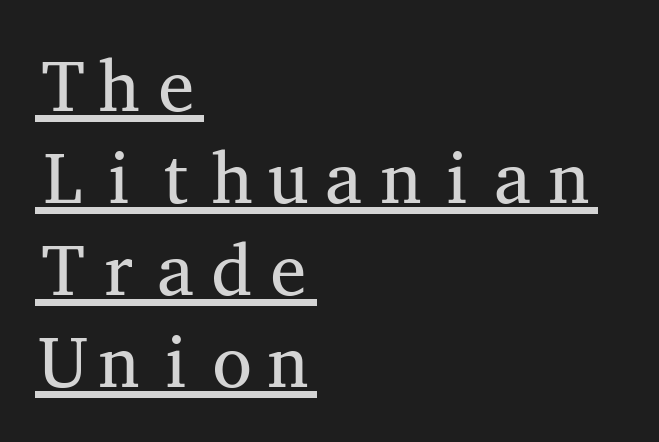
{"serif": "yes", "italic": "no", "bold": "no", "weight": "regular", "width": "wide", "stroke_contrast": "medium", "x_height": "medium", "monospaced": "yes", "underline": "yes", "align": "left", "line_spacing": "normal", "line_spacing_ratio": 1.28, "letter_spacing": "normal", "letter_spacing_em": 0.0, "glyph_px": 72}
